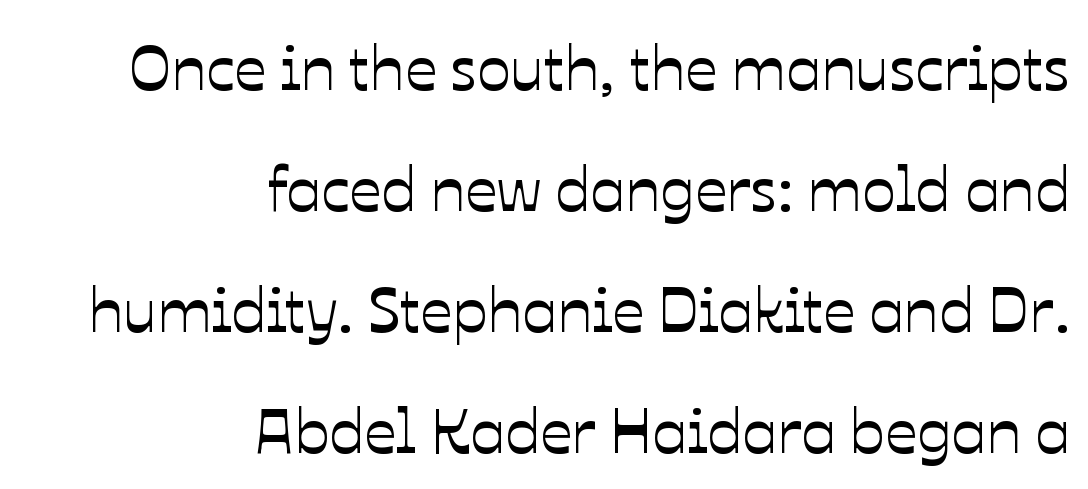
{"italic": "no", "width": "normal", "stroke_contrast": "low", "x_height": "medium", "monospaced": "no", "underline": "no", "align": "right", "line_spacing": "loose", "line_spacing_ratio": 1.92, "letter_spacing": "normal", "letter_spacing_em": 0.0, "glyph_px": 63}
